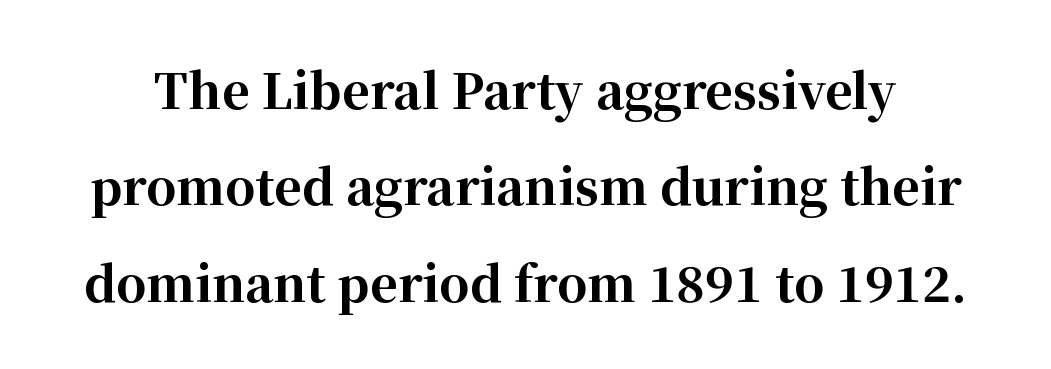
{"serif": "yes", "italic": "no", "bold": "yes", "weight": "bold", "width": "normal", "stroke_contrast": "high", "x_height": "medium", "monospaced": "no", "underline": "no", "line_spacing": "loose", "line_spacing_ratio": 2.01, "letter_spacing": "normal", "letter_spacing_em": 0.0, "glyph_px": 48}
